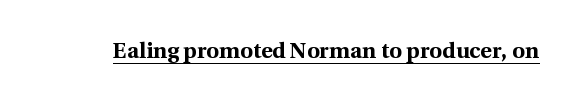
The face used here is rendered with its standard letterfit. These lines were composed using upright roman letters. Strokes here are thick enough to call this a true bold. Is there an underline? Yes — a line sits under the letters.
